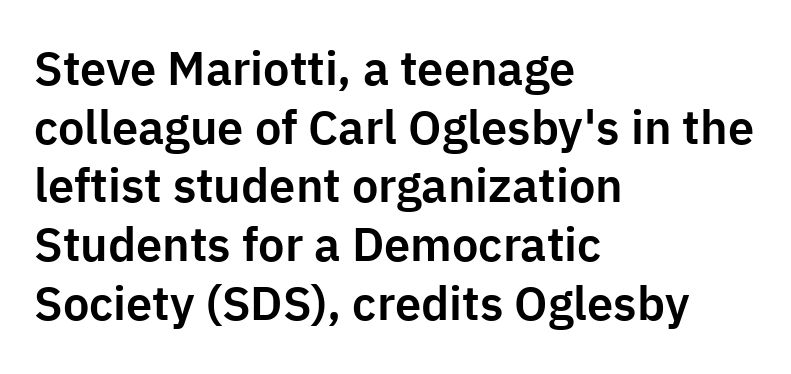
The image shows 47 px sans-serif type, upright; set left-aligned, normal line spacing (1.25x), normal letter spacing, not underlined; low stroke contrast and a medium x-height.
